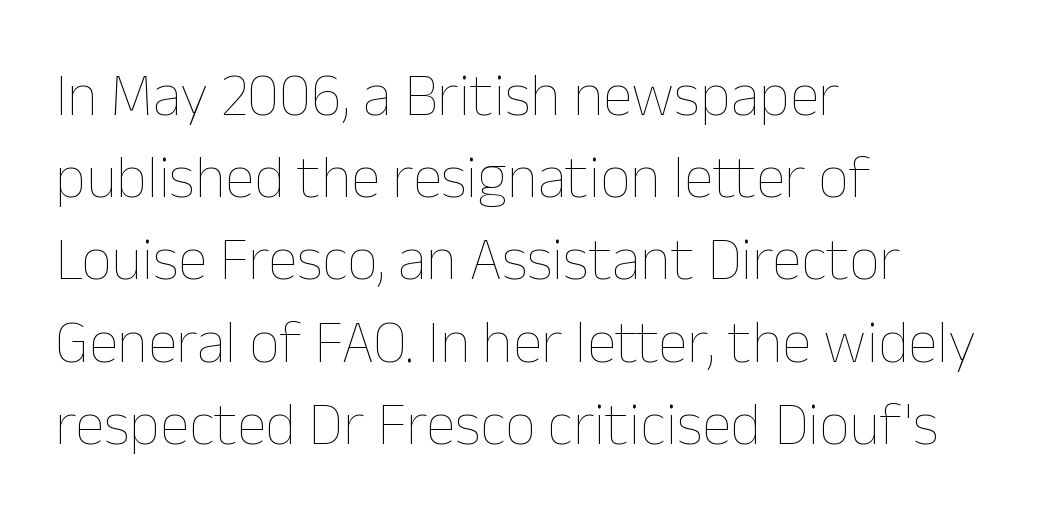
{"italic": "no", "bold": "no", "weight": "thin", "width": "normal", "stroke_contrast": "low", "x_height": "medium", "monospaced": "no", "underline": "no", "align": "left", "line_spacing": "normal", "line_spacing_ratio": 1.37, "letter_spacing": "normal", "letter_spacing_em": 0.0, "glyph_px": 60}
